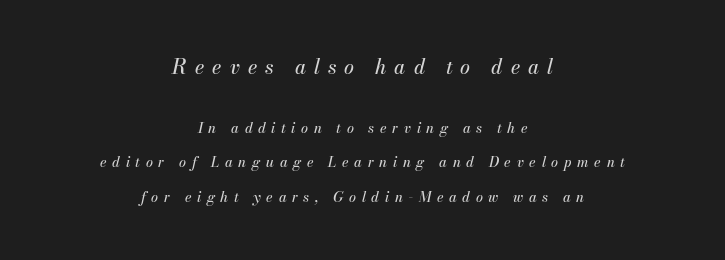
The image shows 20 px text type, italic (leaning right); set centered, loose line spacing (2.48x), unusually wide letter spacing (+0.4 em), not underlined; the first (top) block is 1.43x larger.
